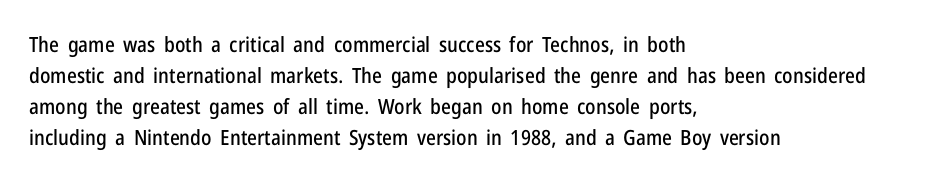
{"italic": "no", "underline": "no", "align": "left", "line_spacing": "normal", "line_spacing_ratio": 1.48, "letter_spacing": "normal", "letter_spacing_em": 0.0, "glyph_px": 21}
